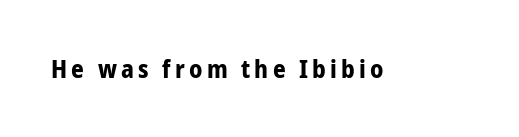
Weight check: bold — yes, fully. Ascenders rise straight up at ninety degrees. The string is rendered with underlining switched off.
